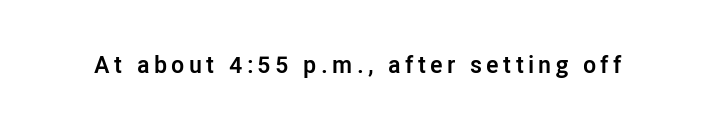
The image shows 24 px bold type, upright; set not underlined.
